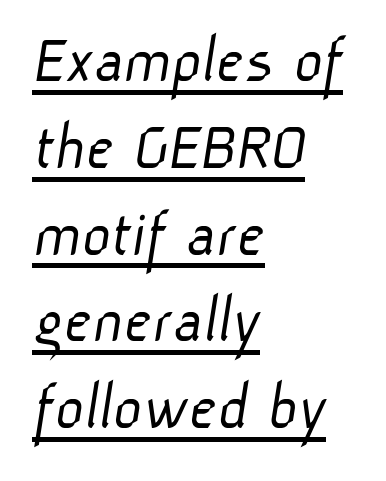
{"serif": "no", "bold": "no", "weight": "light", "width": "normal", "stroke_contrast": "low", "x_height": "medium", "monospaced": "no", "underline": "yes", "align": "left", "line_spacing_ratio": 1.24, "letter_spacing": "normal", "letter_spacing_em": 0.0, "glyph_px": 70}
